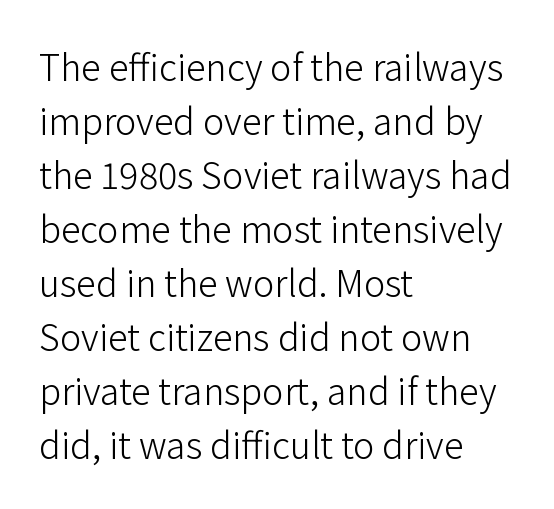
Q: Is the text bold? A: No.
Q: Is the text italic (slanted)? A: No, it is upright.
Q: Is the typeface a serif or a sans-serif typeface? A: Sans-serif.
Q: Is the text underlined? A: No.
Q: How is the paragraph aligned? A: Left-aligned.
Q: Is the spacing between letters normal or unusually wide? A: Normal.
Q: Is the spacing between lines tight, normal or loose? A: Normal.
Q: Width (condensed, normal, or wide)? A: Normal.
Q: Stroke contrast? A: Low.
Q: x-height? A: Medium.
Q: Monospaced? A: No.
